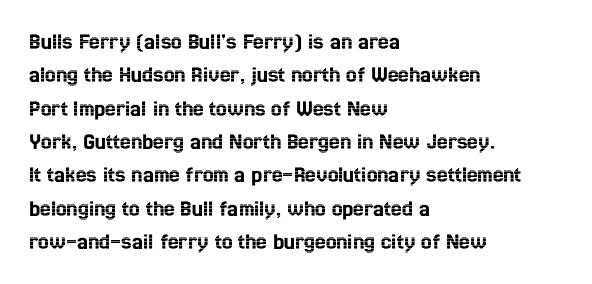
Style check: upright. Bare-footed words on every line. The passage shown has conventional tracking throughout. If you measured baseline to baseline, you'd find a middling distance. A student would call this left alignment; a typographer would say flush left, rag right.
